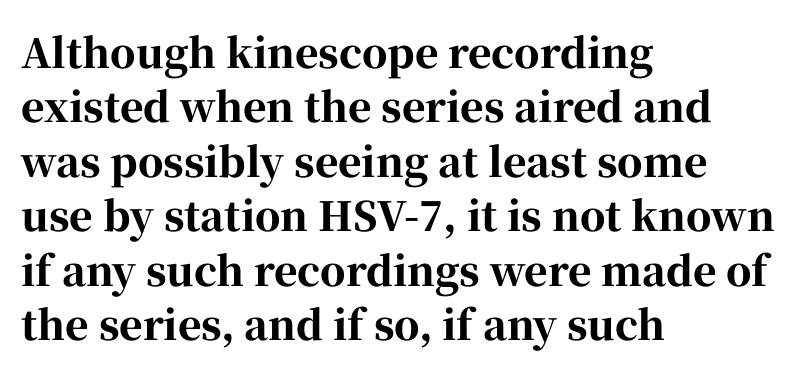
{"serif": "yes", "italic": "no", "bold": "yes", "weight": "bold", "width": "normal", "stroke_contrast": "high", "x_height": "medium", "monospaced": "no", "underline": "no", "align": "left", "line_spacing": "normal", "line_spacing_ratio": 1.36, "letter_spacing": "normal", "letter_spacing_em": 0.0, "glyph_px": 40}
